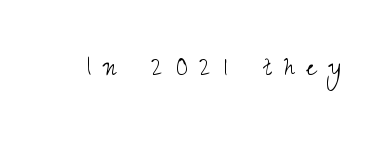
{"serif": "no", "italic": "no", "bold": "no", "weight": "light", "width": "condensed", "stroke_contrast": "medium", "x_height": "small", "monospaced": "no", "underline": "no", "letter_spacing": "wide", "letter_spacing_em": 0.44, "glyph_px": 29}
